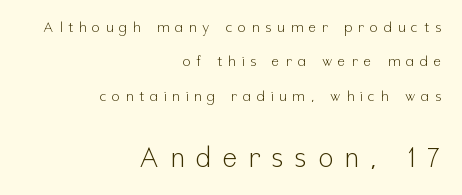
These lines stack with their right ends in a neat column. The horizontal fit of the characters is loose and conspicuously gappy. Unbolded letterforms with no extra heft. This is the regular roman posture of the typeface.
